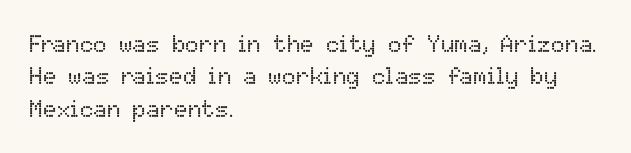
The image shows 23 px text type, upright; set left-aligned, normal line spacing (1.41x), normal letter spacing, not underlined.
